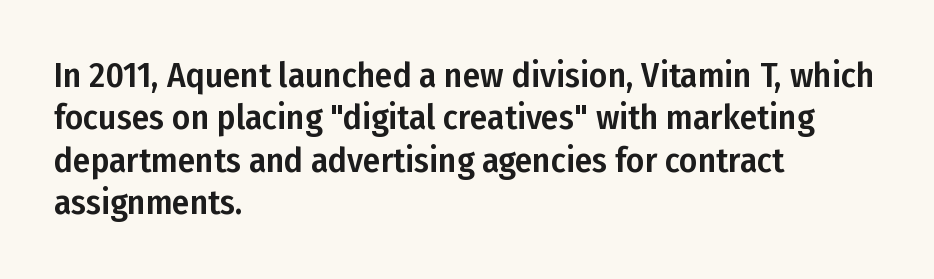
Q: Is the text italic (slanted)? A: No, it is upright.
Q: Is the typeface a serif or a sans-serif typeface? A: Sans-serif.
Q: Is the text underlined? A: No.
Q: How is the paragraph aligned? A: Left-aligned.
Q: Is the spacing between letters normal or unusually wide? A: Normal.
Q: Width (condensed, normal, or wide)? A: Condensed.
Q: Stroke contrast? A: Low.
Q: x-height? A: Medium.
Q: Monospaced? A: No.
